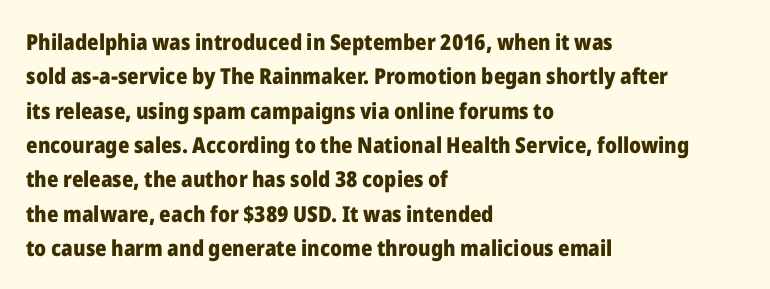
The image shows 22 px bold type, upright; set left-aligned, normal line spacing (1.56x), normal letter spacing, not underlined.
